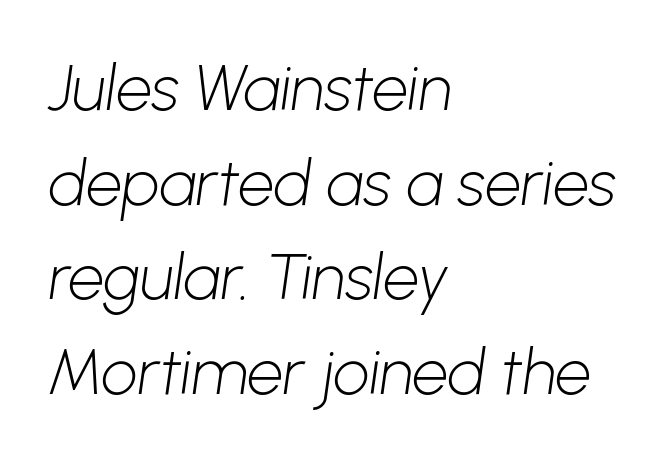
Tracking value appears to be zero — textbook default spacing. Whoever set this chose a conventional vertical rhythm. Proportional: the letters do not fall into vertical columns. The ragged edge is on the right, which tells us the setting is flush left.
